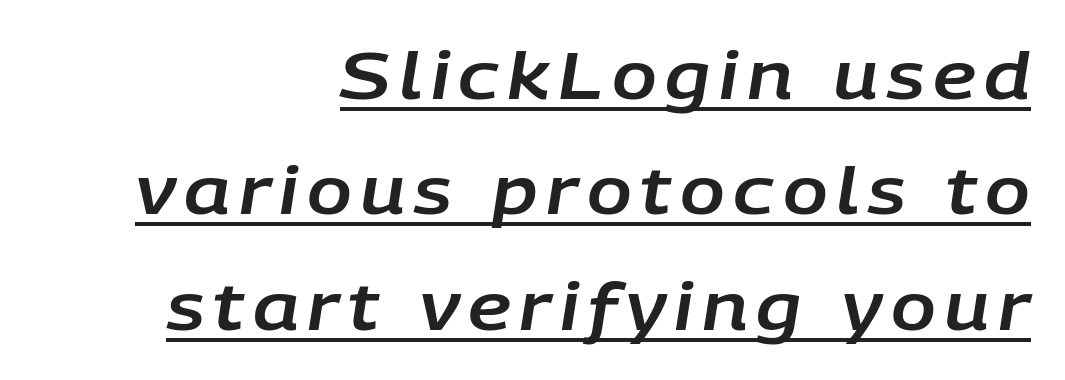
{"italic": "yes", "lean": "right", "slant_degrees": 9, "width": "normal", "stroke_contrast": "low", "x_height": "large", "monospaced": "no", "underline": "yes", "align": "right", "line_spacing_ratio": 1.75, "glyph_px": 66}
